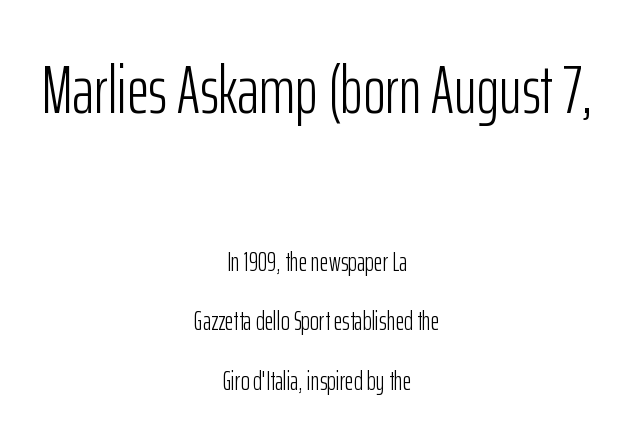
{"serif": "no", "italic": "no", "bold": "no", "weight": "light", "width": "condensed", "stroke_contrast": "low", "x_height": "medium", "monospaced": "no", "underline": "no", "align": "center", "line_spacing": "loose", "line_spacing_ratio": 2.21, "letter_spacing": "normal", "letter_spacing_em": 0.0, "larger_block": "first", "size_ratio": 2.52, "glyph_px": 68}
